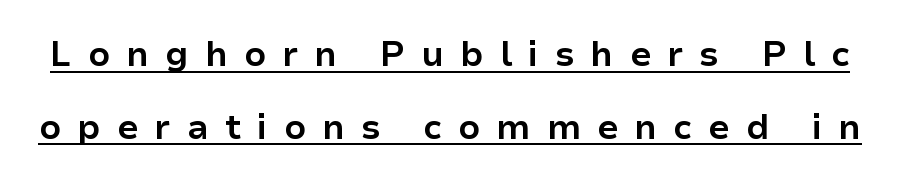
{"serif": "no", "italic": "no", "bold": "yes", "weight": "bold", "width": "normal", "stroke_contrast": "low", "x_height": "medium", "monospaced": "no", "underline": "yes", "line_spacing": "loose", "line_spacing_ratio": 2.08, "letter_spacing": "wide", "letter_spacing_em": 0.46, "glyph_px": 35}
